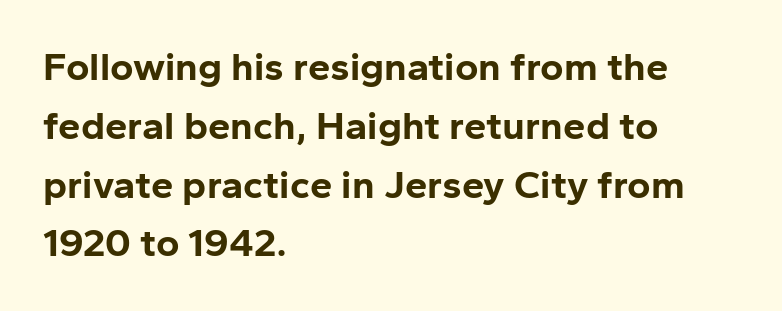
Q: Is the text bold? A: Yes.
Q: Is the text italic (slanted)? A: No, it is upright.
Q: Is the typeface a serif or a sans-serif typeface? A: Sans-serif.
Q: Is the text underlined? A: No.
Q: How is the paragraph aligned? A: Left-aligned.
Q: Is the spacing between letters normal or unusually wide? A: Normal.
Q: Is the spacing between lines tight, normal or loose? A: Normal.
Q: Width (condensed, normal, or wide)? A: Normal.
Q: Stroke contrast? A: Low.
Q: x-height? A: Medium.
Q: Monospaced? A: No.
